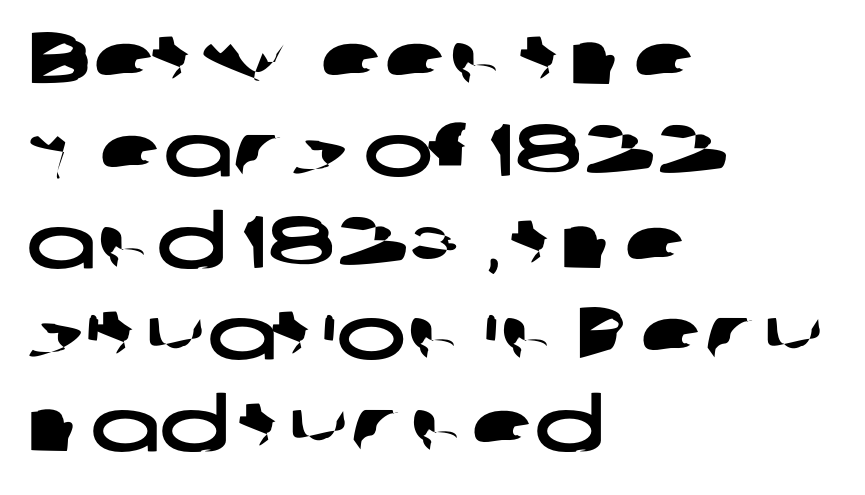
{"serif": "no", "width": "wide", "stroke_contrast": "low", "x_height": "medium", "monospaced": "no", "underline": "no", "align": "left", "line_spacing_ratio": 1.24, "letter_spacing": "normal", "letter_spacing_em": 0.0, "glyph_px": 74}
